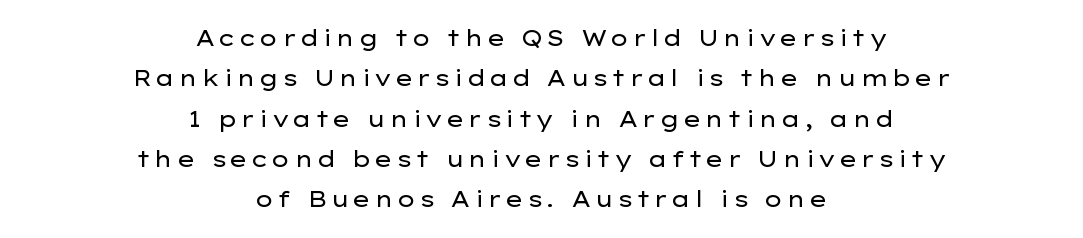
The image shows 22 px text type, upright; set centered, line spacing 1.83x, not underlined.
